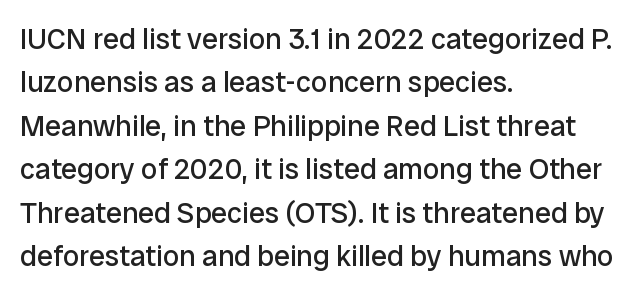
Q: Is the text bold? A: No.
Q: Is the text italic (slanted)? A: No, it is upright.
Q: Is the typeface a serif or a sans-serif typeface? A: Sans-serif.
Q: Is the text underlined? A: No.
Q: How is the paragraph aligned? A: Left-aligned.
Q: Is the spacing between letters normal or unusually wide? A: Normal.
Q: Is the spacing between lines tight, normal or loose? A: Normal.
Q: Width (condensed, normal, or wide)? A: Normal.
Q: Stroke contrast? A: Low.
Q: x-height? A: Medium.
Q: Monospaced? A: No.
